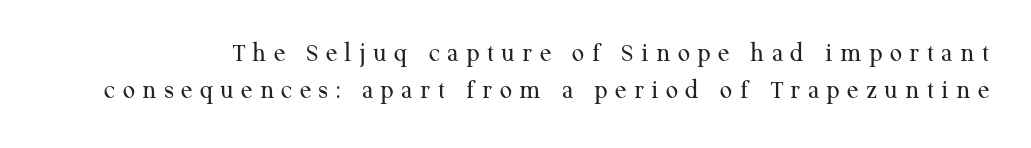
Q: Is the text bold? A: No.
Q: Is the text italic (slanted)? A: No, it is upright.
Q: Is the text underlined? A: No.
Q: Is the spacing between letters normal or unusually wide? A: Unusually wide.
Q: Is the spacing between lines tight, normal or loose? A: Normal.
